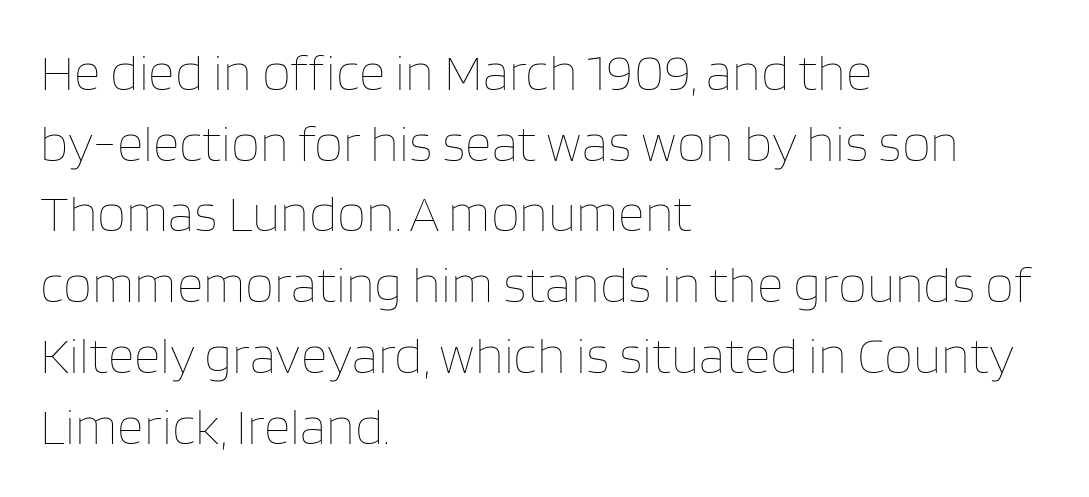
Q: Is the text bold? A: No.
Q: Is the text italic (slanted)? A: No, it is upright.
Q: Is the text underlined? A: No.
Q: How is the paragraph aligned? A: Left-aligned.
Q: Is the spacing between letters normal or unusually wide? A: Normal.
Q: Is the spacing between lines tight, normal or loose? A: Normal.
Q: Width (condensed, normal, or wide)? A: Normal.
Q: Stroke contrast? A: Low.
Q: x-height? A: Large.
Q: Monospaced? A: No.
